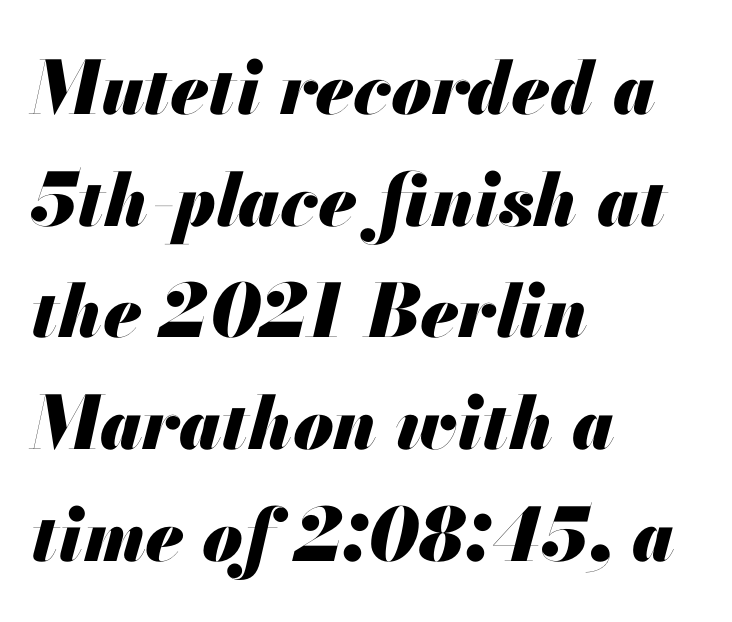
The image shows 73 px heavy type, italic (leaning right); set left-aligned, normal line spacing (1.53x), normal letter spacing, not underlined; medium stroke contrast and a small x-height.
